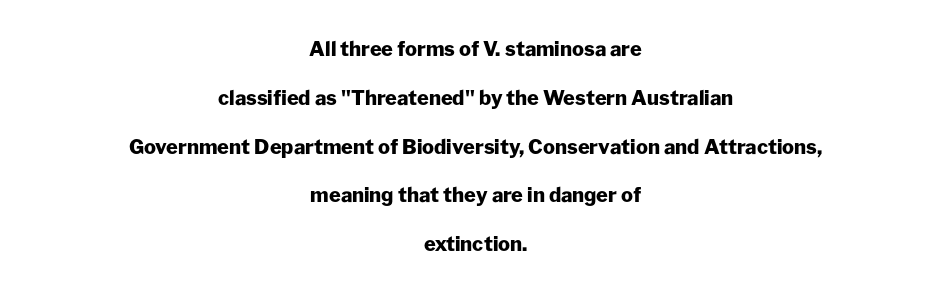
The image shows 20 px bold type, upright; set centered, loose line spacing (2.44x), normal letter spacing, not underlined.
